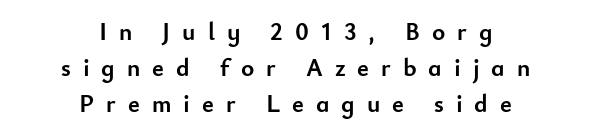
{"italic": "no", "bold": "yes", "underline": "no", "align": "center", "line_spacing": "normal", "line_spacing_ratio": 1.44, "letter_spacing": "wide", "letter_spacing_em": 0.48, "glyph_px": 25}
